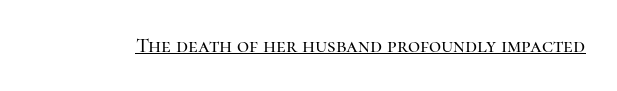
Q: Is the text italic (slanted)? A: No, it is upright.
Q: Is the text underlined? A: Yes.
Q: Is the spacing between letters normal or unusually wide? A: Normal.
